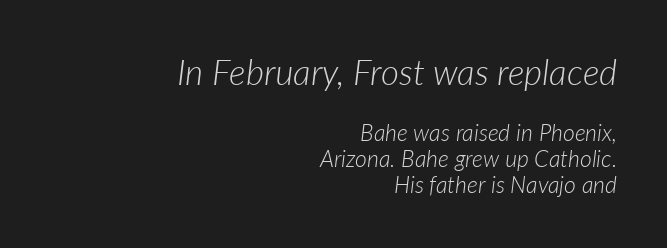
The image shows 35 px light type, italic (leaning right); set right-aligned, tight line spacing (1.13x), normal letter spacing, not underlined; the first (top) block is 1.52x larger; low stroke contrast and a medium x-height.
